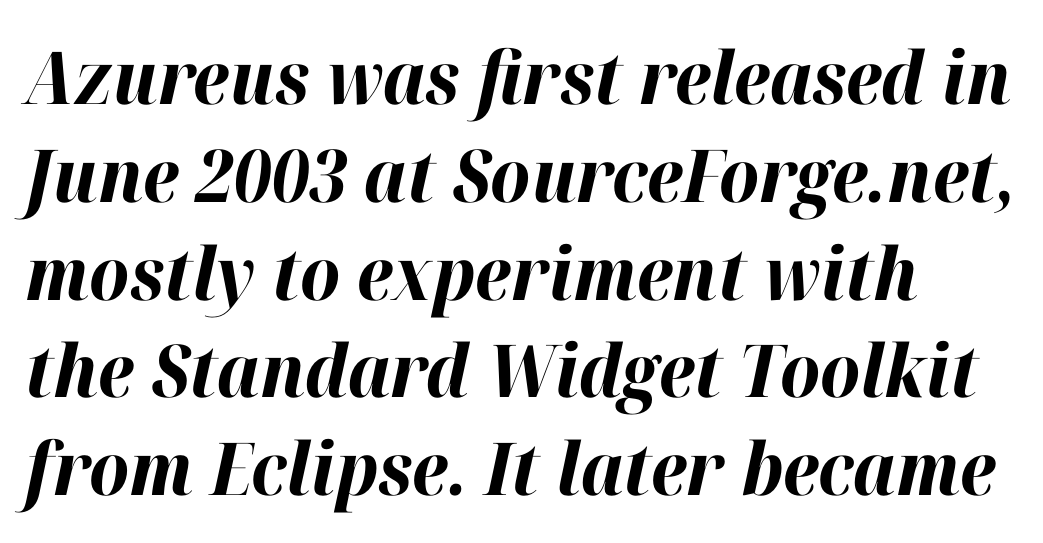
{"italic": "yes", "lean": "right", "slant_degrees": 12, "bold": "yes", "weight": "bold", "width": "normal", "stroke_contrast": "high", "x_height": "medium", "monospaced": "no", "underline": "no", "align": "left", "line_spacing": "normal", "line_spacing_ratio": 1.34, "letter_spacing": "normal", "letter_spacing_em": 0.0, "glyph_px": 73}
